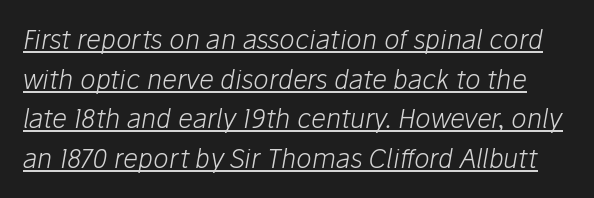
{"italic": "yes", "lean": "right", "slant_degrees": 10, "bold": "no", "underline": "yes", "line_spacing": "normal", "line_spacing_ratio": 1.52, "letter_spacing": "normal", "letter_spacing_em": 0.0, "glyph_px": 26}
